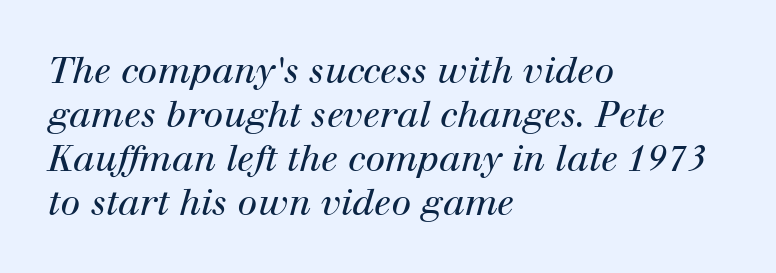
{"serif": "yes", "italic": "yes", "lean": "right", "slant_degrees": 12, "bold": "no", "weight": "regular", "width": "normal", "stroke_contrast": "high", "x_height": "medium", "monospaced": "no", "underline": "no", "align": "left", "line_spacing_ratio": 1.22, "letter_spacing": "normal", "letter_spacing_em": 0.0, "glyph_px": 36}
